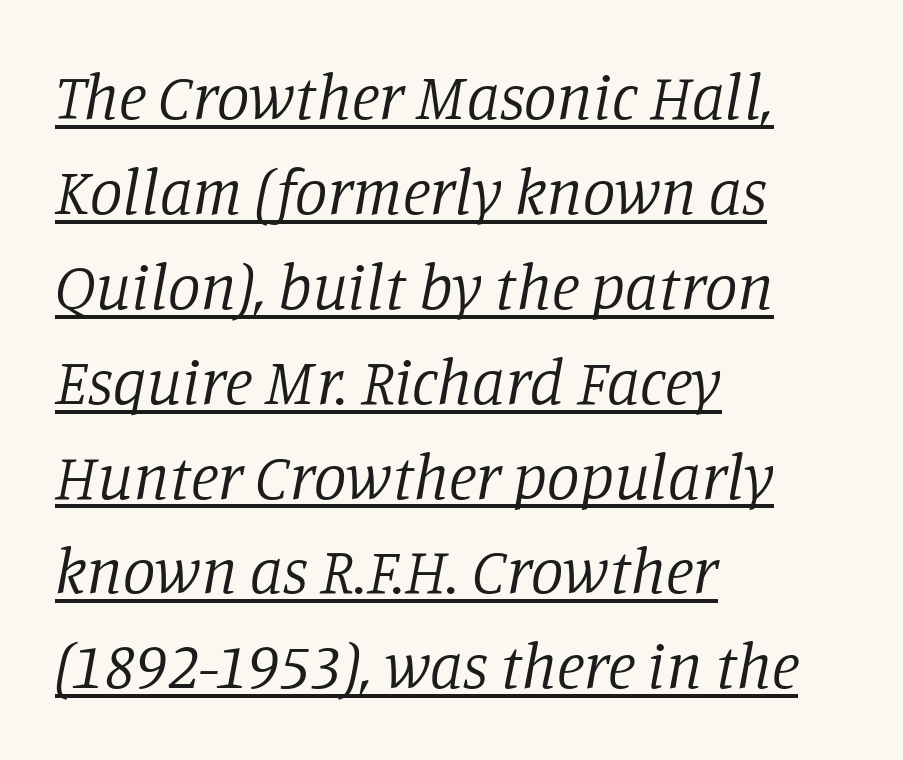
Q: Is the text bold? A: No.
Q: Is the text italic (slanted)? A: Yes, it leans right by about 11 degrees.
Q: Is the typeface a serif or a sans-serif typeface? A: Serif.
Q: Is the text underlined? A: Yes.
Q: How is the paragraph aligned? A: Left-aligned.
Q: Is the spacing between letters normal or unusually wide? A: Normal.
Q: Is the spacing between lines tight, normal or loose? A: Normal.
Q: Width (condensed, normal, or wide)? A: Normal.
Q: Stroke contrast? A: Low.
Q: x-height? A: Large.
Q: Monospaced? A: No.
